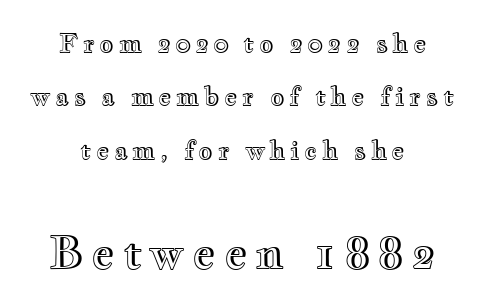
Q: Is the text italic (slanted)? A: No, it is upright.
Q: Is the text underlined? A: No.
Q: How is the paragraph aligned? A: Centered.
Q: Is the spacing between lines tight, normal or loose? A: Loose.
Q: Which block of text is set in a larger size, the first (top) or the second (bottom)? A: The second (bottom) one.
Q: Width (condensed, normal, or wide)? A: Wide.
Q: x-height? A: Small.
Q: Monospaced? A: No.
